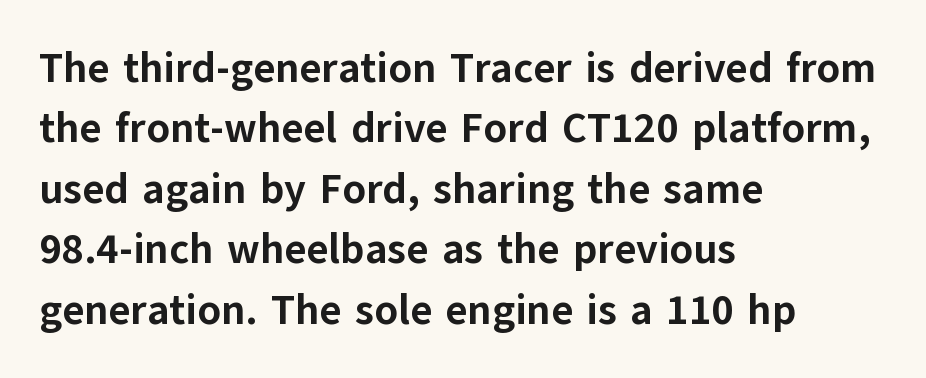
Alignment: flush left. The type is set solid horizontally, with unmodified tracking. Compared with an ordinary text face, these strokes are far heavier — a full bold. Examine the stroke ends and you'll find no serifs. The specimen reads as upright at a glance.
